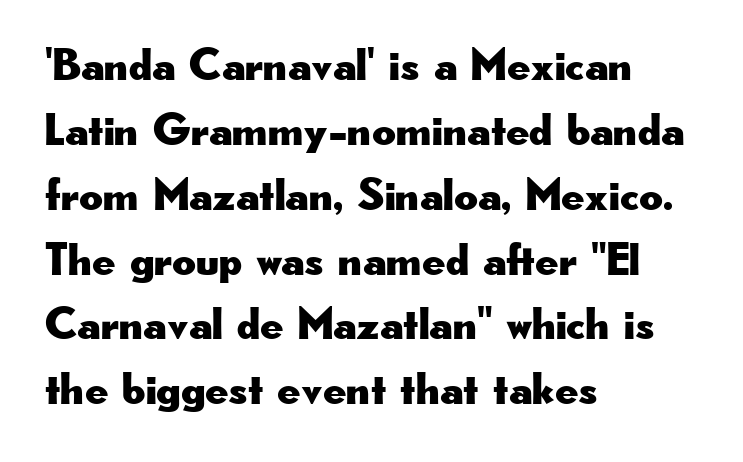
Q: Is the text italic (slanted)? A: No, it is upright.
Q: Is the typeface a serif or a sans-serif typeface? A: Sans-serif.
Q: Is the text underlined? A: No.
Q: How is the paragraph aligned? A: Left-aligned.
Q: Is the spacing between letters normal or unusually wide? A: Normal.
Q: Is the spacing between lines tight, normal or loose? A: Normal.
Q: Width (condensed, normal, or wide)? A: Wide.
Q: Stroke contrast? A: Low.
Q: x-height? A: Small.
Q: Monospaced? A: No.
